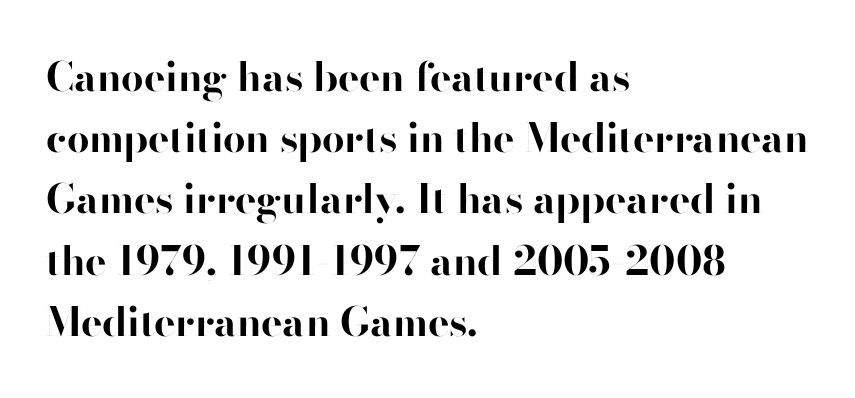
Q: Is the text bold? A: Yes.
Q: Is the text italic (slanted)? A: No, it is upright.
Q: Is the typeface a serif or a sans-serif typeface? A: Sans-serif.
Q: Is the text underlined? A: No.
Q: How is the paragraph aligned? A: Left-aligned.
Q: Is the spacing between letters normal or unusually wide? A: Normal.
Q: Is the spacing between lines tight, normal or loose? A: Normal.
Q: Width (condensed, normal, or wide)? A: Normal.
Q: Stroke contrast? A: High.
Q: x-height? A: Small.
Q: Monospaced? A: No.
